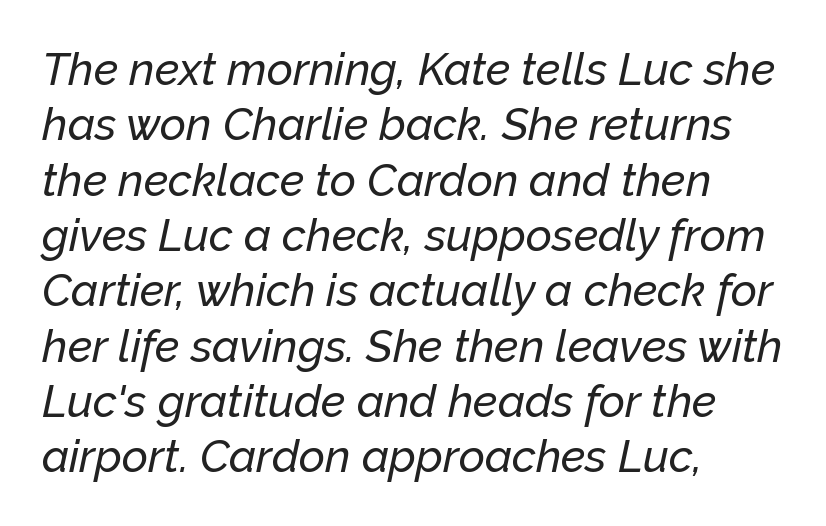
The image shows 45 px text type, italic (leaning right); set left-aligned, line spacing 1.23x, normal letter spacing, not underlined; low stroke contrast and a medium x-height.
